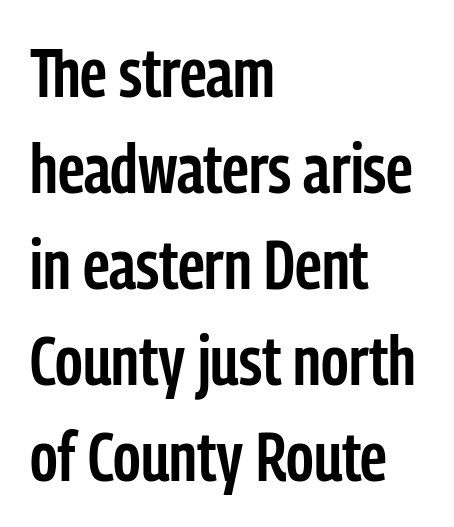
The image shows 69 px semibold, condensed sans-serif type, upright; set left-aligned, normal line spacing (1.39x), normal letter spacing, not underlined; low stroke contrast and a medium x-height.
